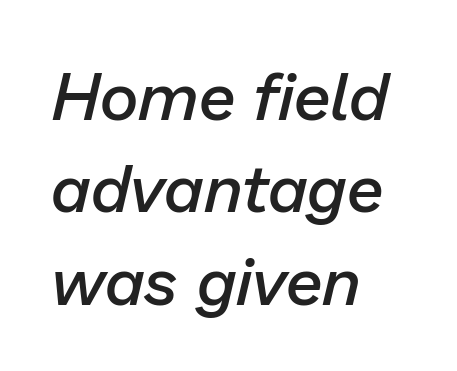
{"italic": "yes", "lean": "right", "slant_degrees": 13, "bold": "semi", "weight": "semibold", "width": "normal", "stroke_contrast": "low", "x_height": "medium", "monospaced": "no", "underline": "no", "align": "left", "line_spacing": "normal", "line_spacing_ratio": 1.38, "letter_spacing": "normal", "letter_spacing_em": 0.0, "glyph_px": 67}
